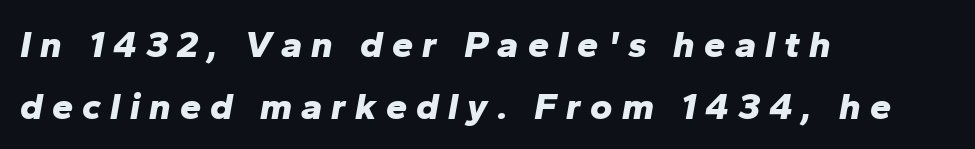
The image shows 38 px bold type, italic (leaning right); set left-aligned, normal line spacing (1.63x), unusually wide letter spacing (+0.24 em), not underlined; low stroke contrast and a medium x-height.
